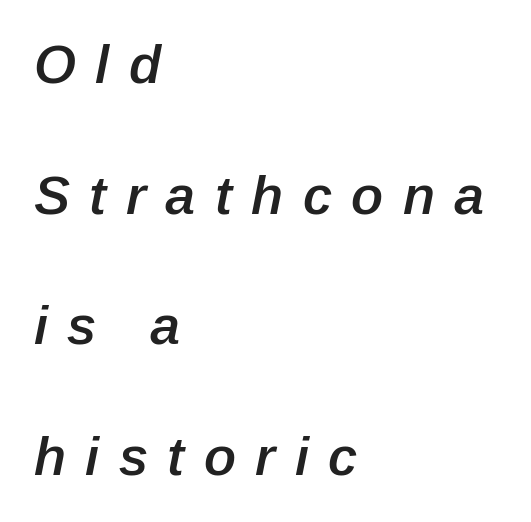
This rendering widens character spacing well past its baseline value. Caption: multi-line text, flush left, ragged right. Notice the strokes are somewhat thickened but not fully heavy: this is a semibold. Anything drawn beneath the words? Only blank space. Looks like regular typesetting: each glyph gets only the width it needs. A typesetter would call this leading open, well beyond the default.
